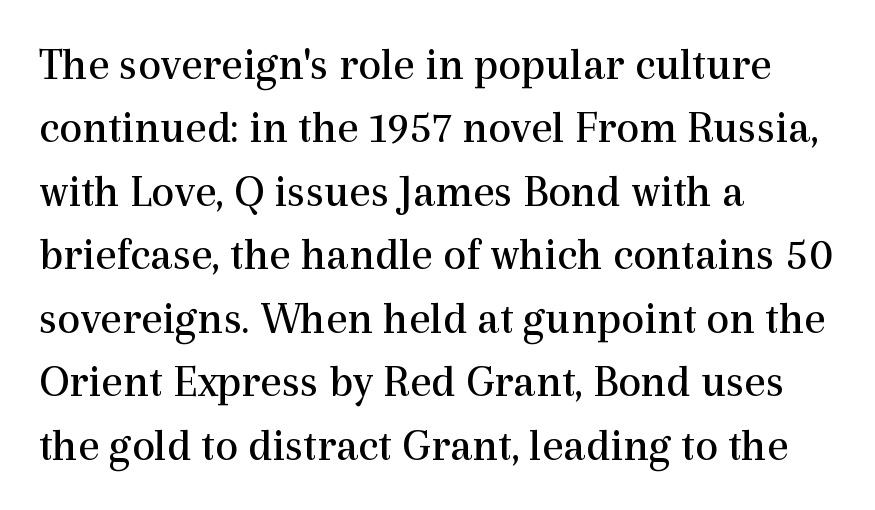
Q: Is the text bold? A: No.
Q: Is the text italic (slanted)? A: No, it is upright.
Q: Is the typeface a serif or a sans-serif typeface? A: Serif.
Q: Is the text underlined? A: No.
Q: How is the paragraph aligned? A: Left-aligned.
Q: Is the spacing between letters normal or unusually wide? A: Normal.
Q: Is the spacing between lines tight, normal or loose? A: Normal.
Q: Width (condensed, normal, or wide)? A: Normal.
Q: x-height? A: Medium.
Q: Monospaced? A: No.
